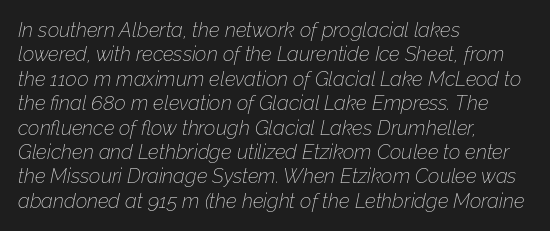
Stroke thickness stays within the range of a standard reading face or lighter. There's an unmistakable incline to the writing here. Spacing between characters is what you'd get straight out of the box. The rag falls on the right side of this text block. Descender tails drop into unmarked territory.
